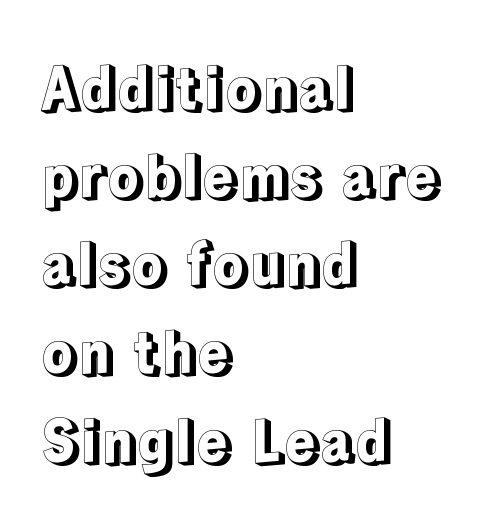
The image shows 58 px text type, upright; set left-aligned, normal line spacing (1.52x), normal letter spacing, not underlined; a medium x-height.
